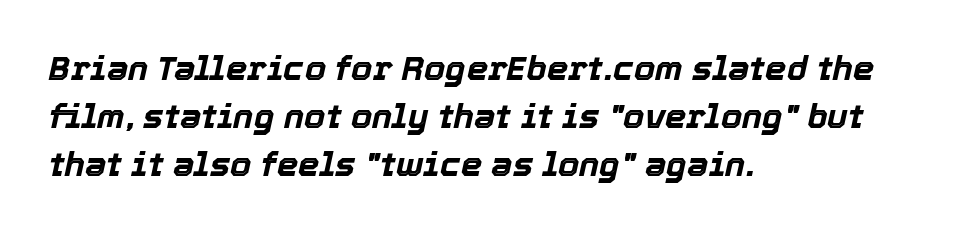
Is the letter spacing exaggerated? No — it looks like the ordinary default. The lettering tilts uniformly, giving the passage an italic look. Check the space under the baseline: it is left empty. This sample keeps an unexceptional amount of space between lines. All the whitespace from short lines collects on the right. Note the varied advance widths — an 'i' is clearly narrower than an 'm'.
